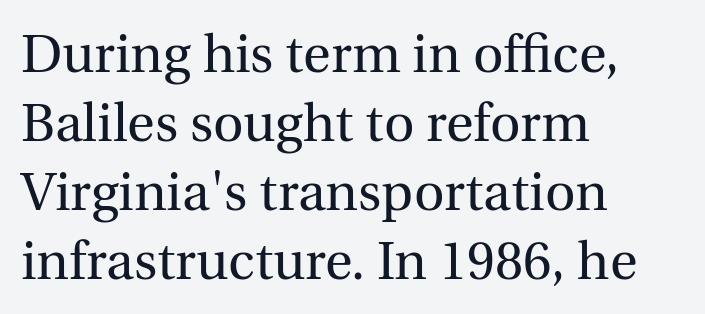
Q: Is the text bold? A: No.
Q: Is the text italic (slanted)? A: No, it is upright.
Q: Is the typeface a serif or a sans-serif typeface? A: Serif.
Q: Is the text underlined? A: No.
Q: How is the paragraph aligned? A: Left-aligned.
Q: Is the spacing between letters normal or unusually wide? A: Normal.
Q: Is the spacing between lines tight, normal or loose? A: Normal.
Q: Width (condensed, normal, or wide)? A: Normal.
Q: x-height? A: Medium.
Q: Monospaced? A: No.
